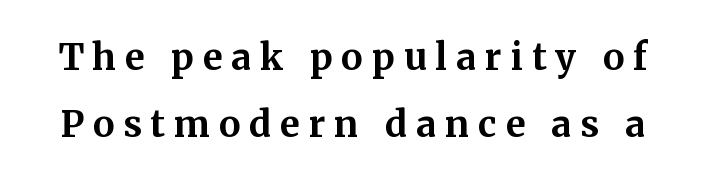
{"serif": "yes", "italic": "no", "bold": "yes", "weight": "bold", "width": "normal", "stroke_contrast": "medium", "x_height": "medium", "monospaced": "no", "underline": "no", "line_spacing_ratio": 1.85, "letter_spacing": "wide", "letter_spacing_em": 0.25, "glyph_px": 36}
